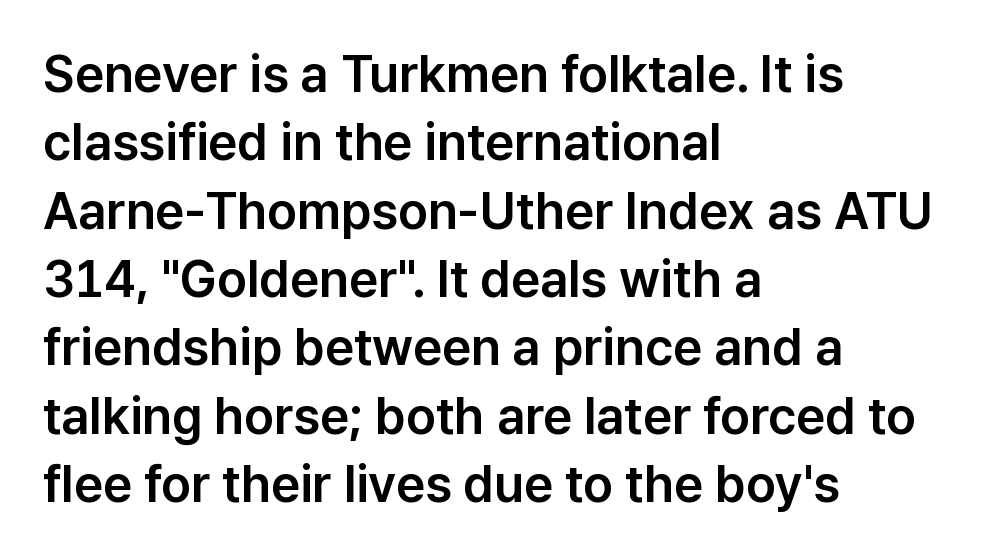
Caption: multi-line text, flush left, ragged right. Is this a fixed-width face? No — the glyphs have proportional, varying widths. Each word holds together tightly as a unit, with standard inter-letter gaps. Each letter's strokes conclude bluntly, with no projecting serifs. This is roman type, the default non-slanted kind.
